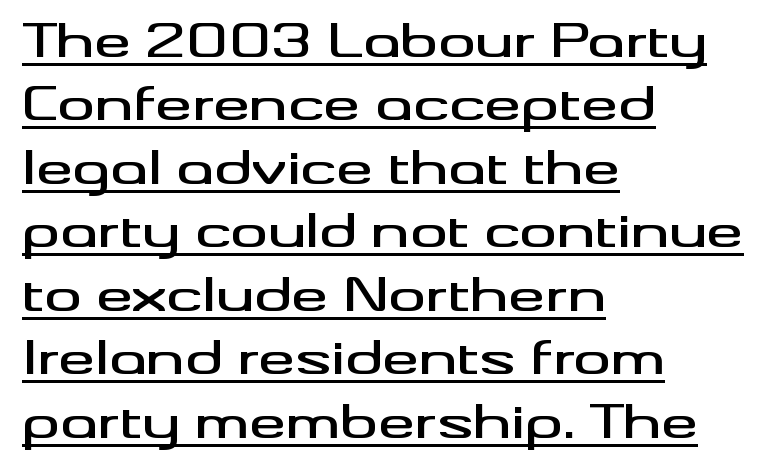
The image shows 46 px wide sans-serif type, upright; set left-aligned, normal line spacing (1.38x), normal letter spacing, underlined; medium stroke contrast and a small x-height.
